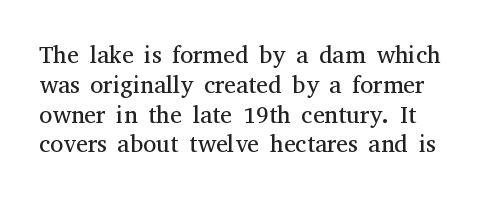
Q: Is the text bold? A: No.
Q: Is the text italic (slanted)? A: No, it is upright.
Q: Is the text underlined? A: No.
Q: Is the spacing between letters normal or unusually wide? A: Normal.
